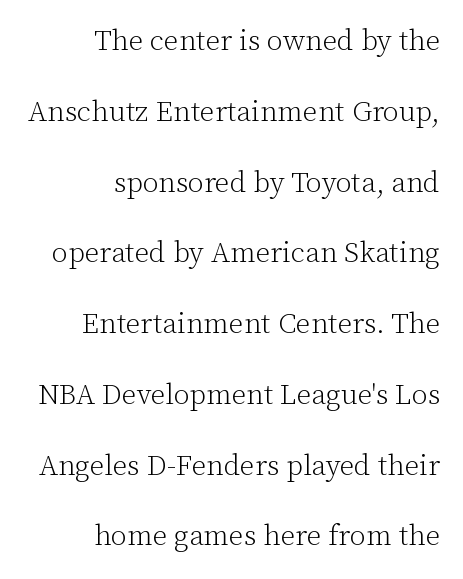
Q: Is the text bold? A: No.
Q: Is the text italic (slanted)? A: No, it is upright.
Q: Is the typeface a serif or a sans-serif typeface? A: Serif.
Q: Is the text underlined? A: No.
Q: How is the paragraph aligned? A: Right-aligned.
Q: Is the spacing between letters normal or unusually wide? A: Normal.
Q: Is the spacing between lines tight, normal or loose? A: Loose.
Q: Width (condensed, normal, or wide)? A: Normal.
Q: Stroke contrast? A: Low.
Q: x-height? A: Medium.
Q: Monospaced? A: No.
